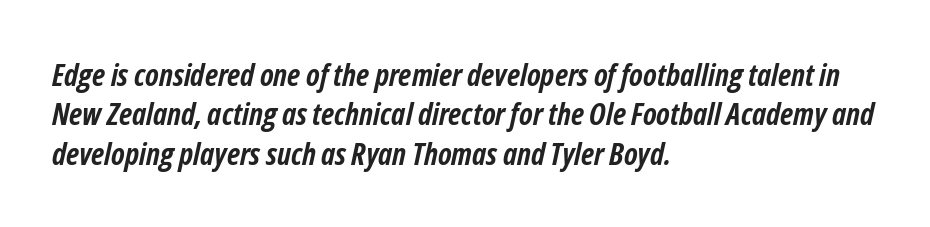
The image shows 31 px semibold, condensed type, italic (leaning right); set left-aligned, normal line spacing (1.27x), normal letter spacing, not underlined; low stroke contrast and a medium x-height.
